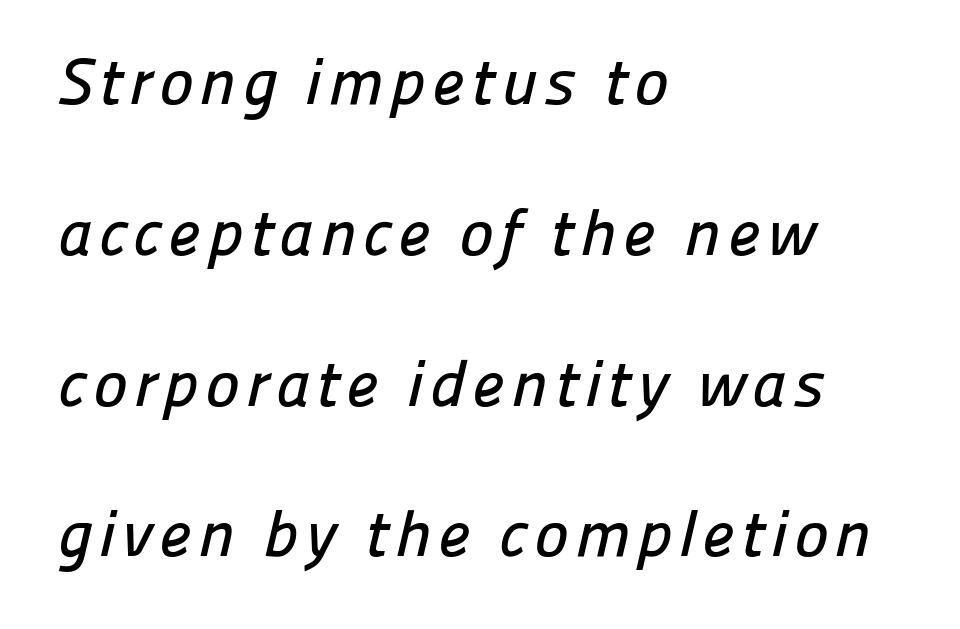
The image shows 65 px sans-serif type; set left-aligned, loose line spacing (2.32x), not underlined; low stroke contrast and a medium x-height.
